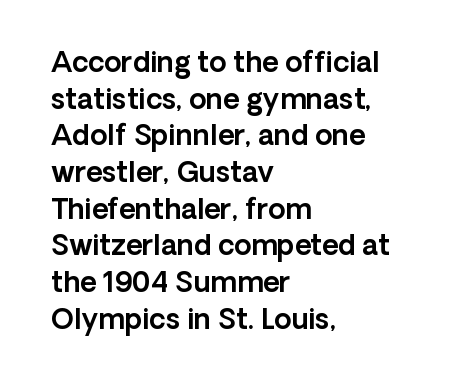
Q: Is the text italic (slanted)? A: No, it is upright.
Q: Is the typeface a serif or a sans-serif typeface? A: Sans-serif.
Q: Is the text underlined? A: No.
Q: How is the paragraph aligned? A: Left-aligned.
Q: Is the spacing between letters normal or unusually wide? A: Normal.
Q: Is the spacing between lines tight, normal or loose? A: Normal.
Q: Width (condensed, normal, or wide)? A: Normal.
Q: x-height? A: Medium.
Q: Monospaced? A: No.
